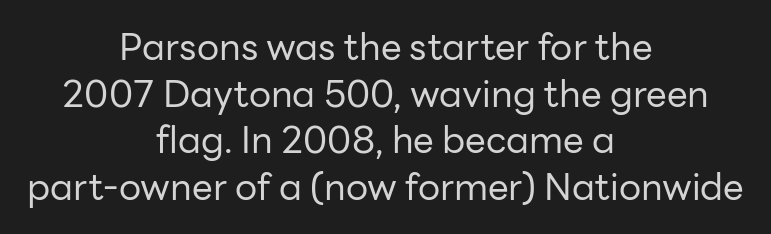
{"serif": "no", "italic": "no", "bold": "no", "weight": "regular", "width": "normal", "stroke_contrast": "low", "x_height": "medium", "monospaced": "no", "underline": "no", "align": "center", "line_spacing": "normal", "line_spacing_ratio": 1.26, "letter_spacing": "normal", "letter_spacing_em": 0.0, "glyph_px": 37}
